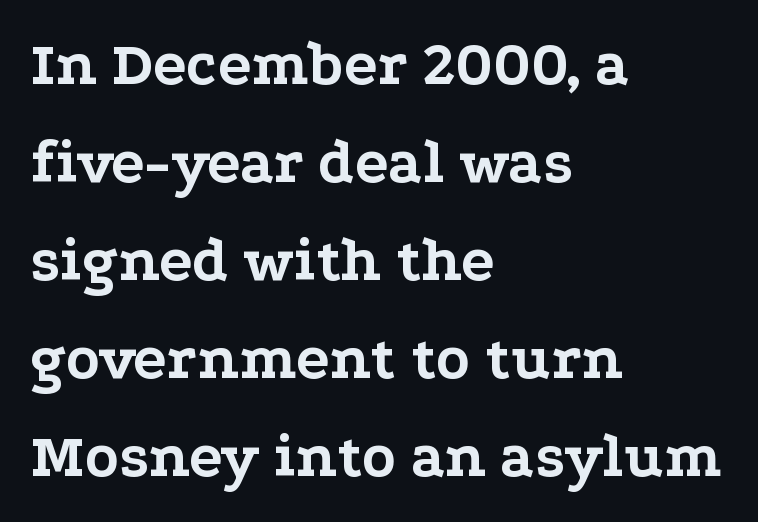
Vertical strokes here are truly vertical. Check the space under the baseline: it is left empty. A typesetter would call this zero additional tracking. Line starts are locked; line ends wander.
